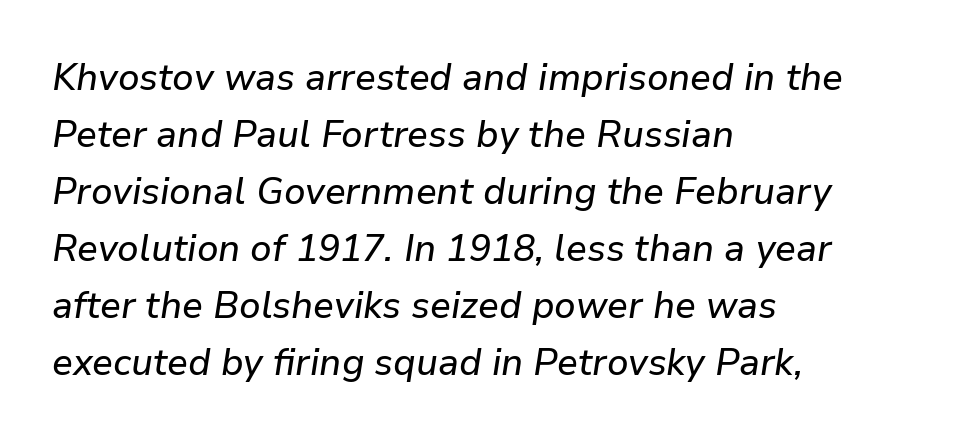
The rendering anchors every line to the left-hand side. Check the space under the baseline: it is left empty. Tracking value appears to be zero — textbook default spacing. The passage shown is typed in a proportional face where columns would drift. Is the type slanted? Yes — the strokes lean at a clear angle. Students, observe: this is what conventionally led text looks like.
